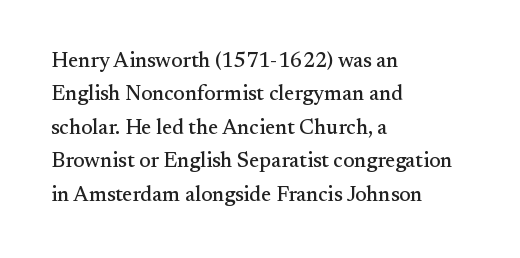
The image shows 21 px text type, upright; set left-aligned, normal line spacing (1.59x), normal letter spacing, not underlined.
